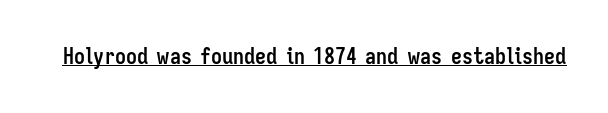
Q: Is the text bold? A: Yes.
Q: Is the text italic (slanted)? A: No, it is upright.
Q: Is the text underlined? A: Yes.
Q: Is the spacing between letters normal or unusually wide? A: Normal.
